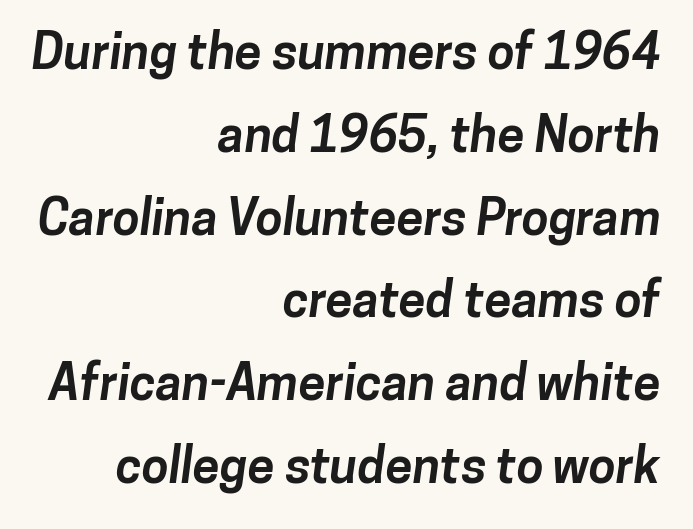
These lines are composed in type without serifs. Vertically, the passage feels balanced, rows spaced as you'd expect. Caption: standard tracking, unaltered. Visually the block forms a straight wall on the right and a jagged coastline on the left. The characters look thick and weighty, a clear bold.
